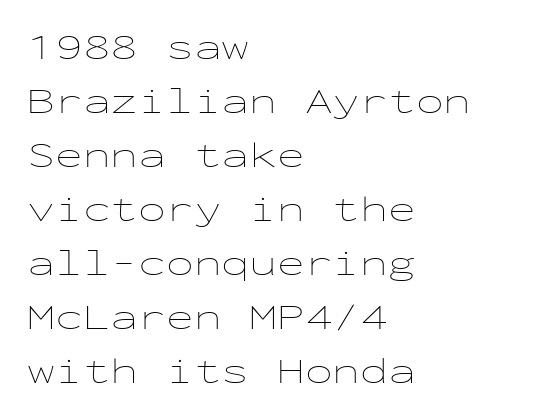
Compared with a centered layout, this one pins lines to the left instead. You could call the tracking neutral — neither tight nor loose. Do the characters align in a grid? Yes, the font is monospaced. This sample keeps an unexceptional amount of space between lines.
